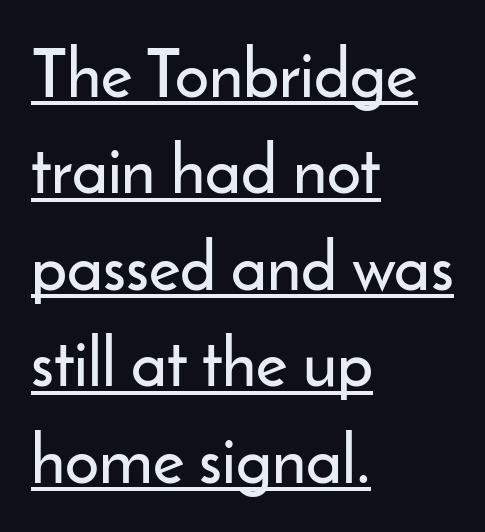
{"serif": "no", "italic": "no", "width": "normal", "stroke_contrast": "low", "x_height": "small", "monospaced": "no", "underline": "yes", "align": "left", "line_spacing": "normal", "line_spacing_ratio": 1.44, "letter_spacing": "normal", "letter_spacing_em": 0.0, "glyph_px": 67}
